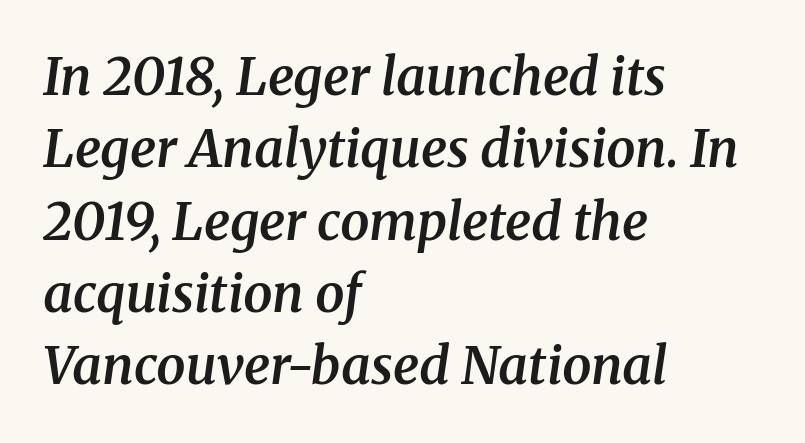
Q: Is the text bold? A: Semi-bold.
Q: Is the text italic (slanted)? A: Yes, it leans right by about 8 degrees.
Q: Is the typeface a serif or a sans-serif typeface? A: Serif.
Q: Is the text underlined? A: No.
Q: How is the paragraph aligned? A: Left-aligned.
Q: Is the spacing between letters normal or unusually wide? A: Normal.
Q: Is the spacing between lines tight, normal or loose? A: Normal.
Q: Width (condensed, normal, or wide)? A: Normal.
Q: Stroke contrast? A: Medium.
Q: x-height? A: Medium.
Q: Monospaced? A: No.
